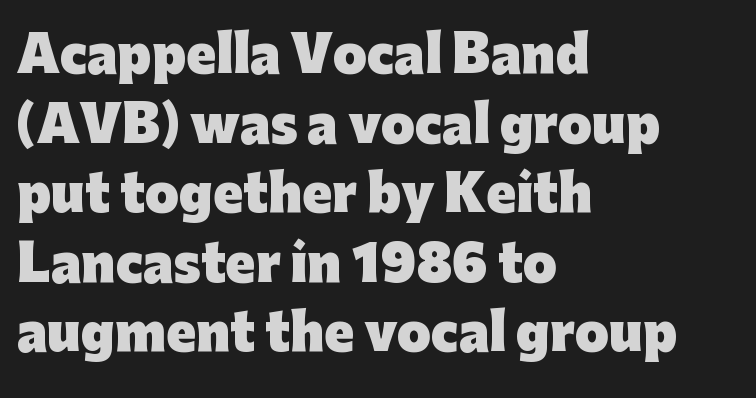
Q: Is the text bold? A: Yes.
Q: Is the text italic (slanted)? A: No, it is upright.
Q: Is the typeface a serif or a sans-serif typeface? A: Sans-serif.
Q: Is the text underlined? A: No.
Q: How is the paragraph aligned? A: Left-aligned.
Q: Is the spacing between letters normal or unusually wide? A: Normal.
Q: Is the spacing between lines tight, normal or loose? A: Normal.
Q: Width (condensed, normal, or wide)? A: Normal.
Q: Stroke contrast? A: Low.
Q: x-height? A: Medium.
Q: Monospaced? A: No.
